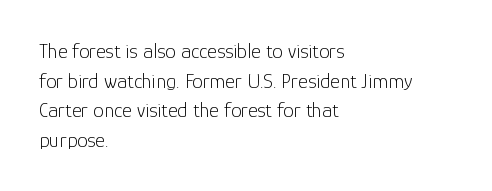
The image shows 21 px text type, upright; set left-aligned, normal line spacing (1.41x), normal letter spacing, not underlined.
